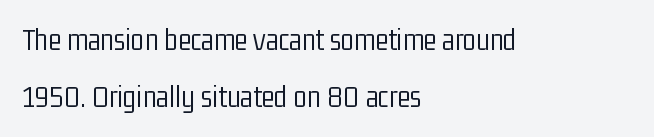
{"serif": "no", "italic": "no", "bold": "no", "weight": "light", "width": "condensed", "stroke_contrast": "low", "x_height": "medium", "monospaced": "no", "underline": "no", "align": "left", "line_spacing_ratio": 1.84, "letter_spacing": "normal", "letter_spacing_em": 0.0, "glyph_px": 31}
